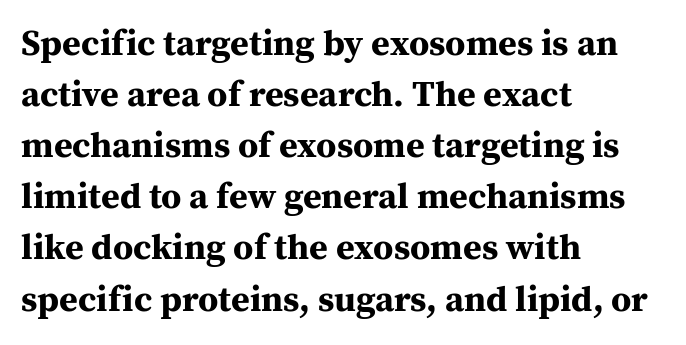
Q: Is the text bold? A: Yes.
Q: Is the text italic (slanted)? A: No, it is upright.
Q: Is the typeface a serif or a sans-serif typeface? A: Serif.
Q: Is the text underlined? A: No.
Q: How is the paragraph aligned? A: Left-aligned.
Q: Is the spacing between letters normal or unusually wide? A: Normal.
Q: Is the spacing between lines tight, normal or loose? A: Normal.
Q: Width (condensed, normal, or wide)? A: Normal.
Q: Stroke contrast? A: Medium.
Q: x-height? A: Medium.
Q: Monospaced? A: No.
